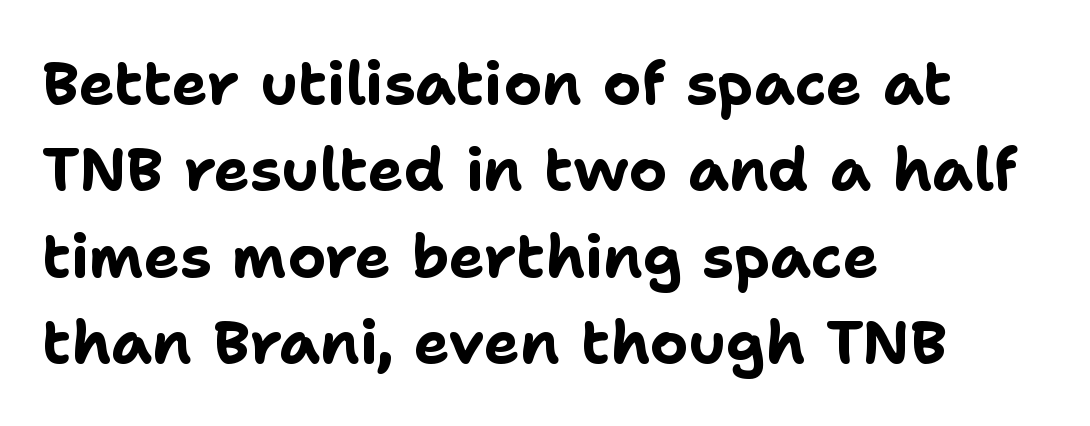
{"serif": "no", "italic": "no", "bold": "yes", "weight": "bold", "width": "normal", "stroke_contrast": "low", "x_height": "medium", "monospaced": "no", "underline": "no", "align": "left", "line_spacing": "normal", "line_spacing_ratio": 1.44, "letter_spacing": "normal", "letter_spacing_em": 0.0, "glyph_px": 60}
